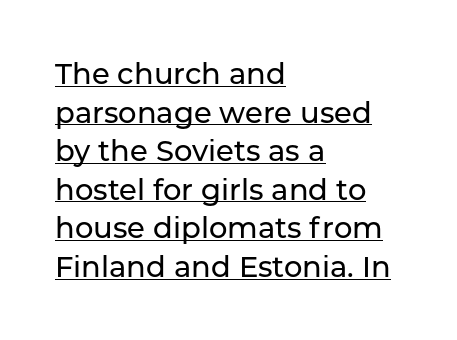
{"serif": "no", "italic": "no", "width": "normal", "stroke_contrast": "low", "x_height": "medium", "monospaced": "no", "underline": "yes", "align": "left", "line_spacing": "normal", "line_spacing_ratio": 1.33, "letter_spacing": "normal", "letter_spacing_em": 0.0, "glyph_px": 29}
